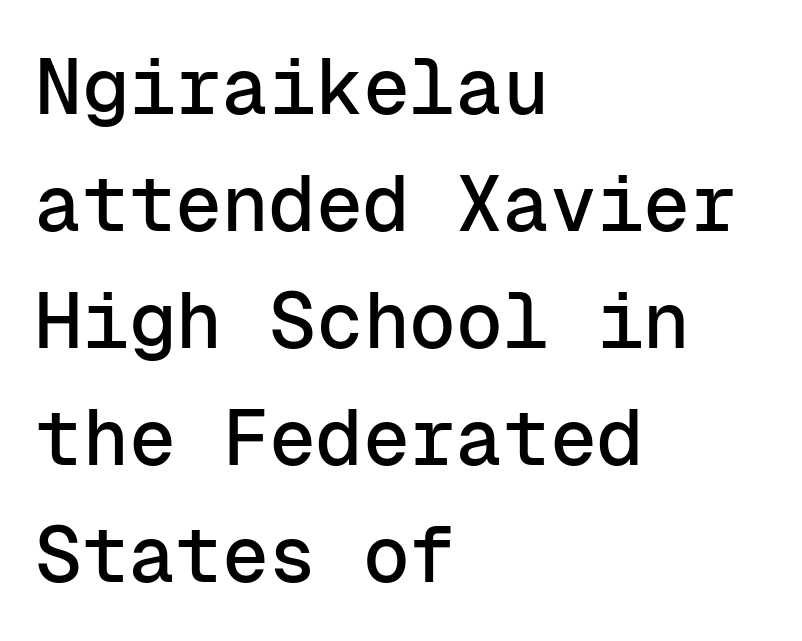
Q: Is the text italic (slanted)? A: No, it is upright.
Q: Is the typeface a serif or a sans-serif typeface? A: Sans-serif.
Q: Is the text underlined? A: No.
Q: How is the paragraph aligned? A: Left-aligned.
Q: Is the spacing between letters normal or unusually wide? A: Normal.
Q: Is the spacing between lines tight, normal or loose? A: Normal.
Q: Width (condensed, normal, or wide)? A: Normal.
Q: Stroke contrast? A: Low.
Q: x-height? A: Medium.
Q: Monospaced? A: Yes.
